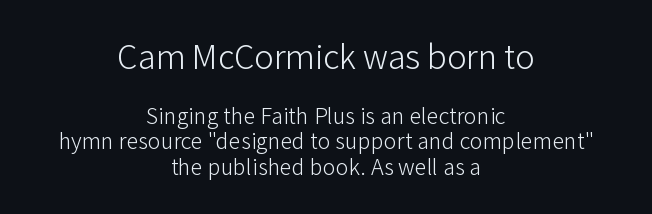
The image shows 36 px light sans-serif type, upright; set centered, tight line spacing (1.06x), normal letter spacing, not underlined; the first (top) block is 1.5x larger; low stroke contrast and a medium x-height.
